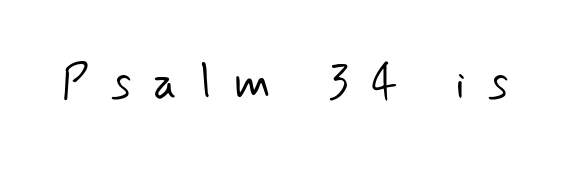
Quick note: underline off. Think standard paragraph weight, or any step lighter than that. The letters advance in unequal steps, a hallmark of proportional type. The characters display no serif detailing; their extremities are plain. The letterforms stand isolated, each surrounded by extra space.
